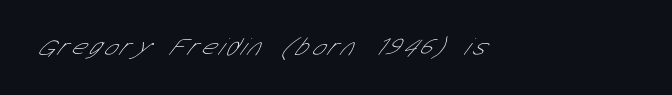
The image shows 25 px text type; set left-aligned, not underlined.
